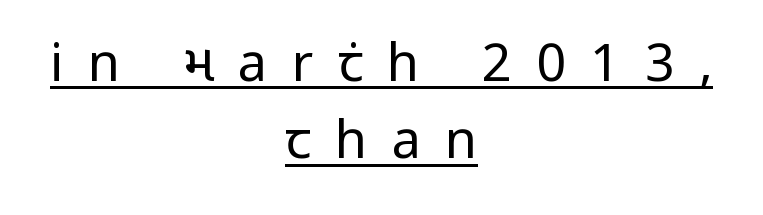
{"serif": "no", "italic": "no", "bold": "no", "weight": "regular", "width": "condensed", "stroke_contrast": "low", "x_height": "large", "monospaced": "no", "underline": "yes", "align": "center", "line_spacing": "normal", "line_spacing_ratio": 1.49, "letter_spacing": "wide", "letter_spacing_em": 0.47, "glyph_px": 52}
